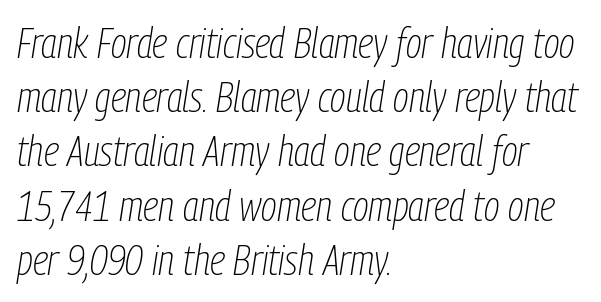
Q: Is the text bold? A: No.
Q: Is the text italic (slanted)? A: Yes, it leans right by about 9 degrees.
Q: Is the text underlined? A: No.
Q: How is the paragraph aligned? A: Left-aligned.
Q: Is the spacing between letters normal or unusually wide? A: Normal.
Q: Is the spacing between lines tight, normal or loose? A: Normal.
Q: Width (condensed, normal, or wide)? A: Condensed.
Q: Stroke contrast? A: Low.
Q: x-height? A: Medium.
Q: Monospaced? A: No.
